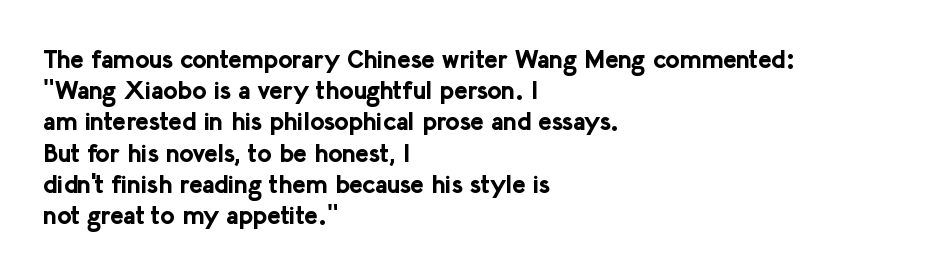
Caption: standard tracking, unaltered. Weight: bold. Line beginnings align vertically; line endings do not. The type sits square on the baseline with zero lean.
